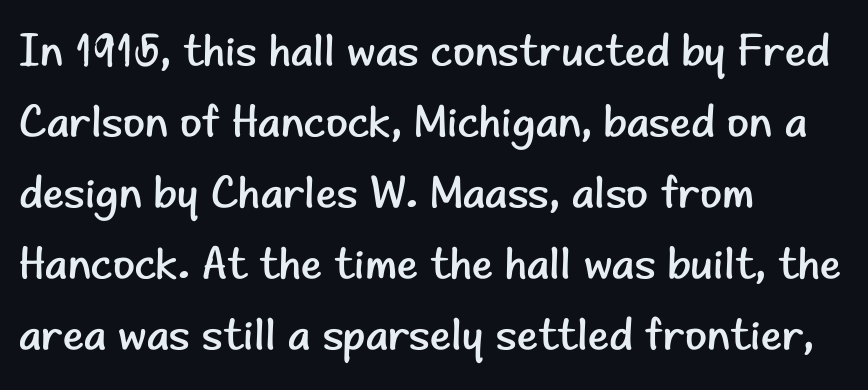
{"serif": "no", "italic": "no", "bold": "no", "weight": "regular", "width": "normal", "stroke_contrast": "low", "x_height": "small", "monospaced": "no", "underline": "no", "align": "left", "line_spacing": "normal", "line_spacing_ratio": 1.58, "letter_spacing": "normal", "letter_spacing_em": 0.0, "glyph_px": 45}
